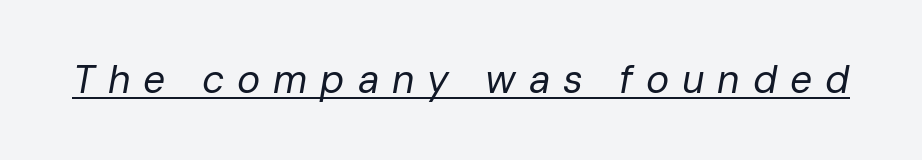
The image shows 39 px regular-weight type, italic (leaning right); set unusually wide letter spacing (+0.33 em), underlined; low stroke contrast and a medium x-height.
